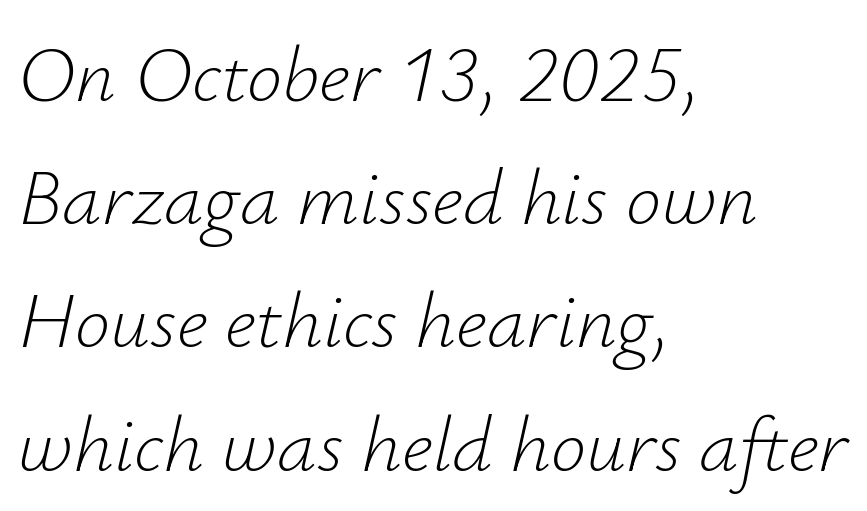
Q: Is the text bold? A: No.
Q: Is the text italic (slanted)? A: Yes, it leans right by about 12 degrees.
Q: Is the text underlined? A: No.
Q: How is the paragraph aligned? A: Left-aligned.
Q: Is the spacing between letters normal or unusually wide? A: Normal.
Q: Is the spacing between lines tight, normal or loose? A: Normal.
Q: Width (condensed, normal, or wide)? A: Normal.
Q: Stroke contrast? A: Low.
Q: x-height? A: Small.
Q: Monospaced? A: No.
